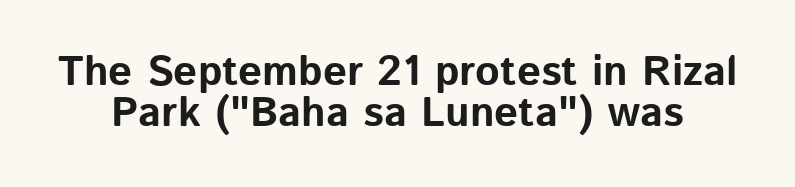
Q: Is the text bold? A: Yes.
Q: Is the text italic (slanted)? A: No, it is upright.
Q: Is the typeface a serif or a sans-serif typeface? A: Sans-serif.
Q: Is the text underlined? A: No.
Q: Is the spacing between letters normal or unusually wide? A: Normal.
Q: Is the spacing between lines tight, normal or loose? A: Tight.
Q: Width (condensed, normal, or wide)? A: Normal.
Q: Stroke contrast? A: Low.
Q: x-height? A: Medium.
Q: Monospaced? A: No.
